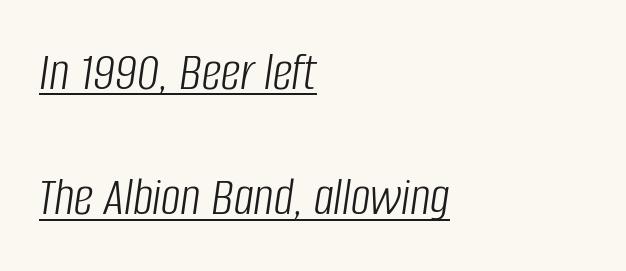
Stems and bowls with no extra thickness — not bold. One glance says open: line gaps are wider than usual. There's an unmistakable incline to the writing here. Is the letter spacing exaggerated? No — it looks like the ordinary default. Does the copy run flush right? No — it runs flush left.
